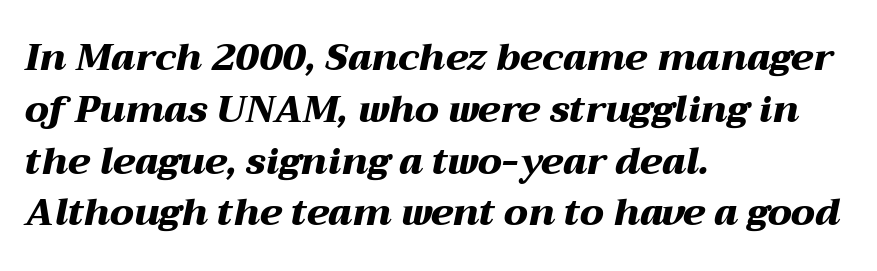
{"italic": "yes", "lean": "right", "slant_degrees": 12, "bold": "yes", "weight": "heavy", "width": "wide", "stroke_contrast": "medium", "x_height": "medium", "monospaced": "no", "underline": "no", "align": "left", "line_spacing": "normal", "line_spacing_ratio": 1.4, "letter_spacing": "normal", "letter_spacing_em": 0.0, "glyph_px": 37}
